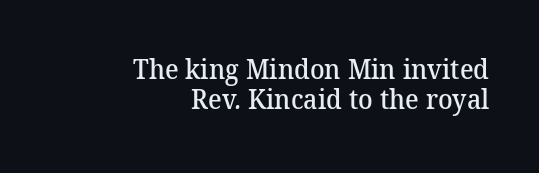
Q: Is the text bold? A: Semi-bold.
Q: Is the text underlined? A: No.
Q: How is the paragraph aligned? A: Right-aligned.
Q: Is the spacing between letters normal or unusually wide? A: Normal.
Q: Is the spacing between lines tight, normal or loose? A: Tight.
